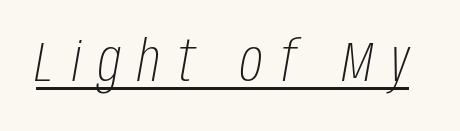
{"italic": "yes", "lean": "right", "slant_degrees": 10, "bold": "no", "weight": "light", "width": "condensed", "stroke_contrast": "low", "x_height": "large", "monospaced": "no", "underline": "yes", "letter_spacing": "wide", "letter_spacing_em": 0.31, "glyph_px": 56}
